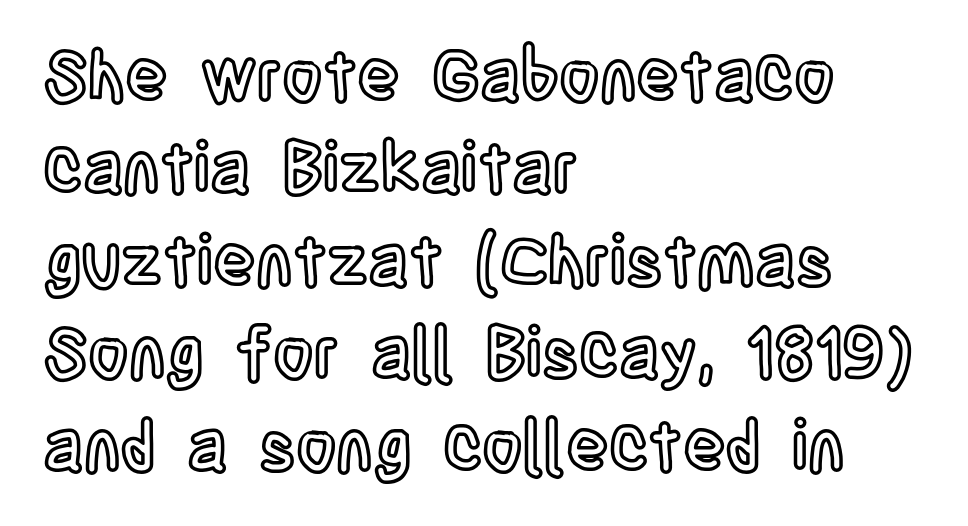
Decoration check: the copy has no underline. Ascenders rise straight up at ninety degrees. Do the characters align in a grid? No, the font is proportional. Honestly, the row spacing looks completely unremarkable.
